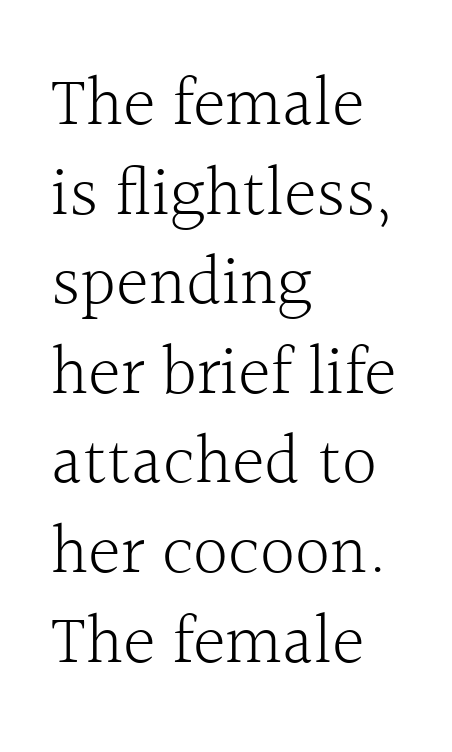
A bare baseline throughout the passage. This sample is left-justified, so line endings fall wherever the words run out. This sample uses an upright cut, with every glyph sitting square on the baseline. The letterforms sit shoulder to shoulder at normal distance. Heft: none added — not bold. The vertical gap from one line to the next is medium.
